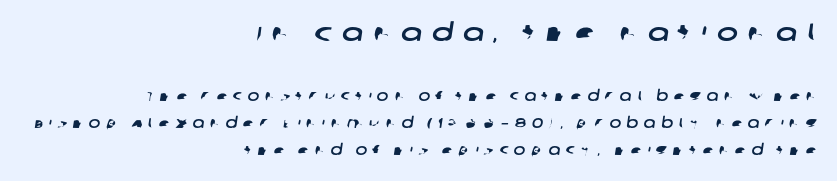
The image shows 25 px text type; set right-aligned, loose line spacing (1.95x), unusually wide letter spacing (+0.4 em), not underlined; the first (top) block is 1.79x larger.
